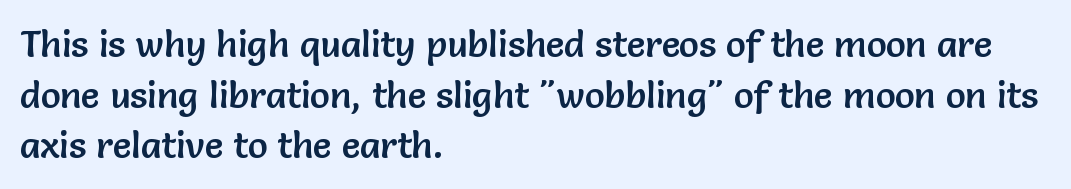
Q: Is the text italic (slanted)? A: No, it is upright.
Q: Is the typeface a serif or a sans-serif typeface? A: Sans-serif.
Q: Is the text underlined? A: No.
Q: How is the paragraph aligned? A: Left-aligned.
Q: Is the spacing between letters normal or unusually wide? A: Normal.
Q: Is the spacing between lines tight, normal or loose? A: Normal.
Q: Width (condensed, normal, or wide)? A: Normal.
Q: Stroke contrast? A: Low.
Q: x-height? A: Medium.
Q: Monospaced? A: No.
